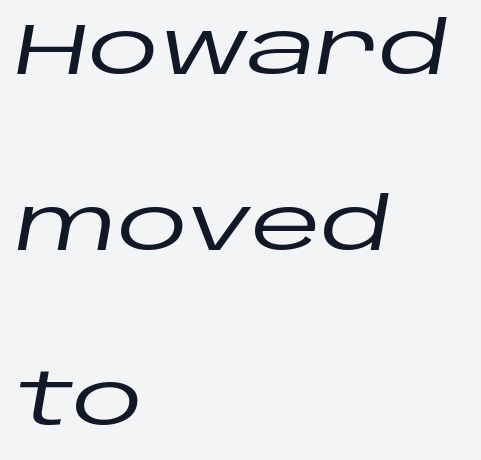
Q: Is the text italic (slanted)? A: Yes, it leans right by about 10 degrees.
Q: Is the text underlined? A: No.
Q: How is the paragraph aligned? A: Left-aligned.
Q: Is the spacing between letters normal or unusually wide? A: Normal.
Q: Is the spacing between lines tight, normal or loose? A: Loose.
Q: Width (condensed, normal, or wide)? A: Wide.
Q: Stroke contrast? A: Low.
Q: x-height? A: Large.
Q: Monospaced? A: No.
